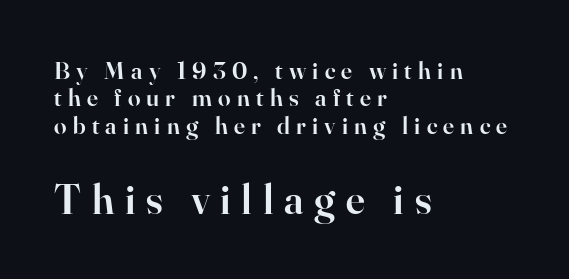
What's the leading like? Squeezed, with rows nearly overlapping. Characters remain perfectly vertical along every line. Words appear elongated and porous because spacing is wide. The typeface chosen for these lines features serifs.
